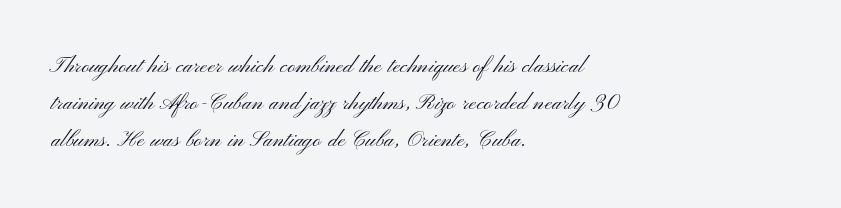
No word sits above an underline. Here the glyphs are tracked normally, forming tight word shapes. Does the type have serifs? No, each stem ends abruptly. Proportional: the letters do not fall into vertical columns. One-word summary of the alignment: left.
